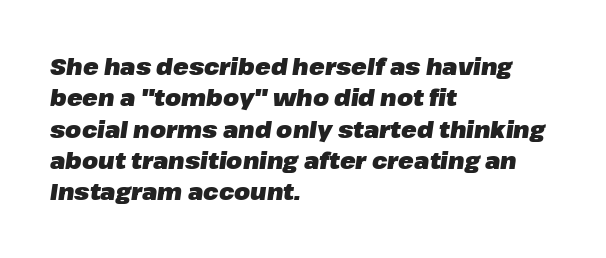
A normal amount of white space separates one row of letters from the next. Designer's note — italics engaged. How heavy is the stroke? Heavy — this is a bold. Compared with typical body copy, the letter spacing here is the same.
